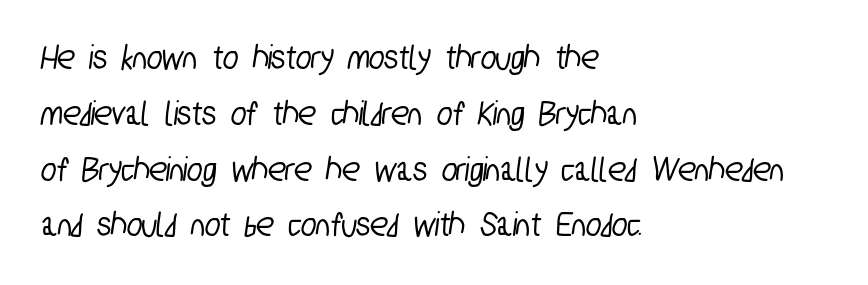
The image shows 36 px condensed sans-serif type; set left-aligned, normal line spacing (1.55x), normal letter spacing, not underlined; low stroke contrast and a medium x-height.
